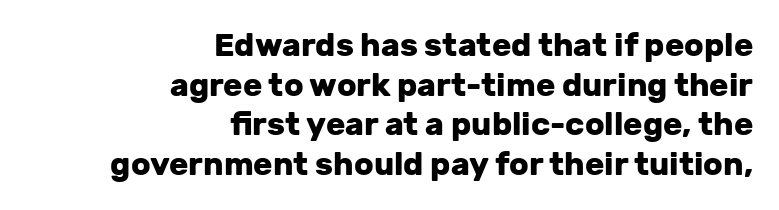
The face used here is proportionally spaced, like ordinary book or web type. Examine the stroke ends and you'll find no serifs. Compared with a flush-left layout, this one pins lines to the opposite, right side. On the weight axis this lands at bold, roughly 700. Honestly, the letter spacing is just normal — you wouldn't notice it. Style check: upright.
